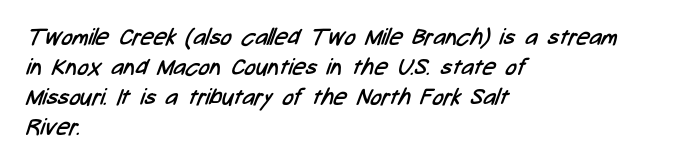
The image shows 23 px text type; set left-aligned, normal line spacing (1.31x), normal letter spacing, not underlined.
